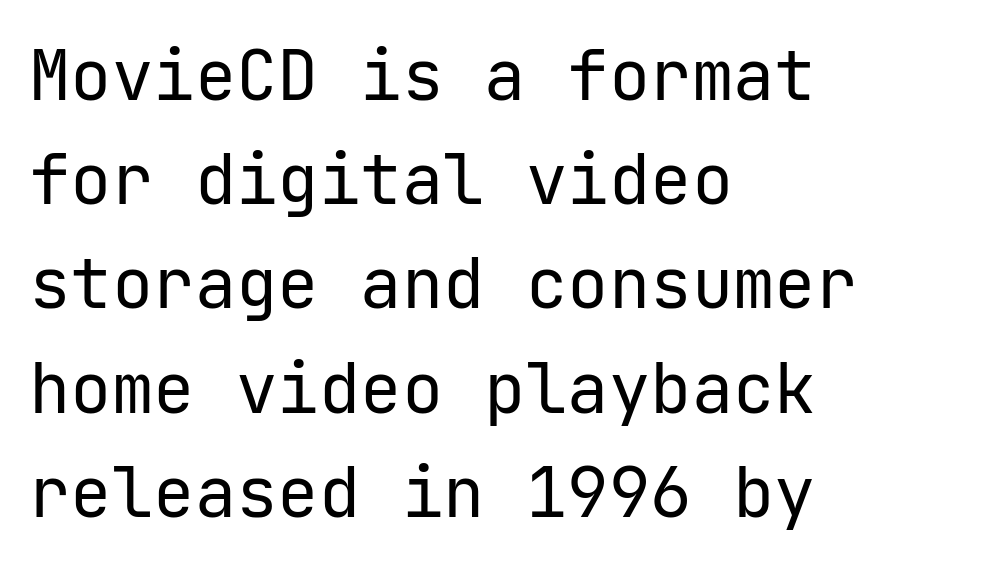
Letter spacing: default. Each row of text sits above clean, open space. Regarding serifs, this sample does without them. No letter is thick-stroked: the sample isn't bold.
